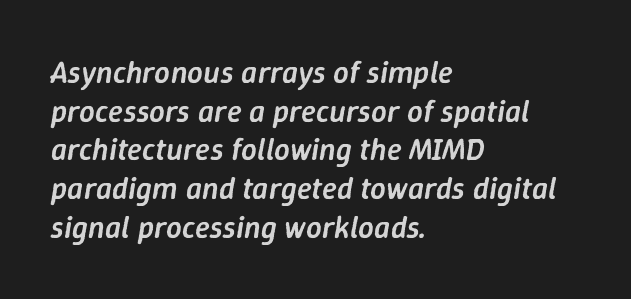
Q: Is the text bold? A: Semi-bold.
Q: Is the text italic (slanted)? A: Yes, it leans right by about 9 degrees.
Q: Is the text underlined? A: No.
Q: How is the paragraph aligned? A: Left-aligned.
Q: Is the spacing between letters normal or unusually wide? A: Normal.
Q: Is the spacing between lines tight, normal or loose? A: Normal.
Q: Width (condensed, normal, or wide)? A: Normal.
Q: Stroke contrast? A: Low.
Q: x-height? A: Medium.
Q: Monospaced? A: No.
